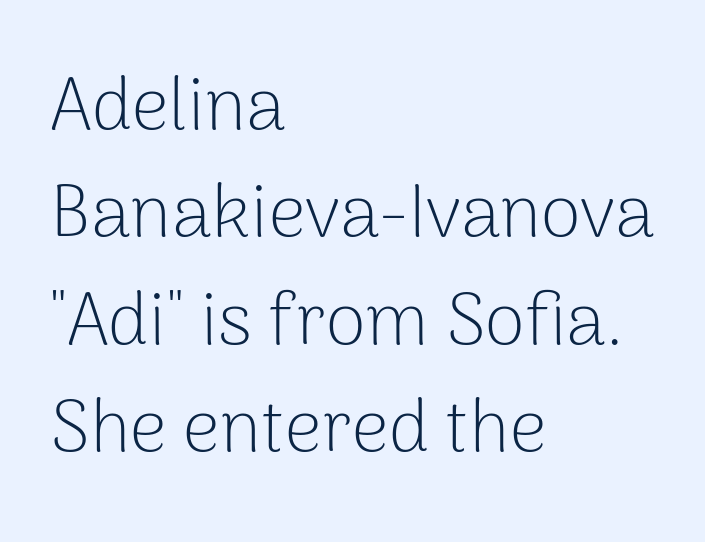
Nope, not italic — everything's standing straight. Do the characters align in a grid? No, the font is proportional. Inter-character spacing is left at the font's built-in metrics. The block of text has a typical density, with ordinary space between rows. The specimen omits any rule beneath the text block's lines.
